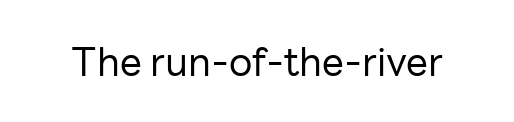
The image shows 39 px regular-weight sans-serif type, upright; set normal letter spacing, not underlined; low stroke contrast and a medium x-height.
